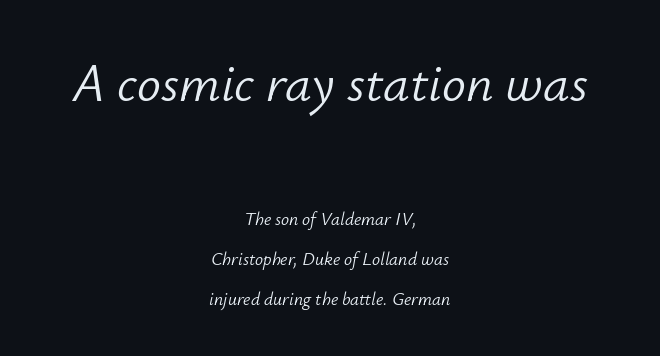
{"italic": "yes", "lean": "right", "slant_degrees": 12, "bold": "no", "weight": "light", "width": "normal", "stroke_contrast": "low", "x_height": "small", "monospaced": "no", "underline": "no", "align": "center", "line_spacing": "loose", "line_spacing_ratio": 2.23, "letter_spacing": "normal", "letter_spacing_em": 0.0, "larger_block": "first", "size_ratio": 2.94, "glyph_px": 53}
